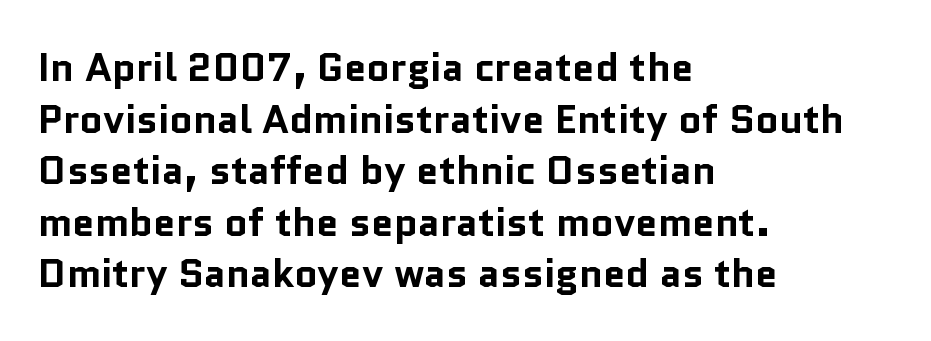
The image shows 40 px bold sans-serif type, upright; set left-aligned, normal line spacing (1.29x), normal letter spacing, not underlined; low stroke contrast and a medium x-height.
